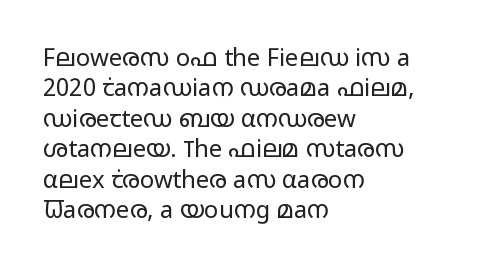
The image shows 24 px text type, upright; set left-aligned, normal line spacing (1.27x), normal letter spacing, not underlined.
